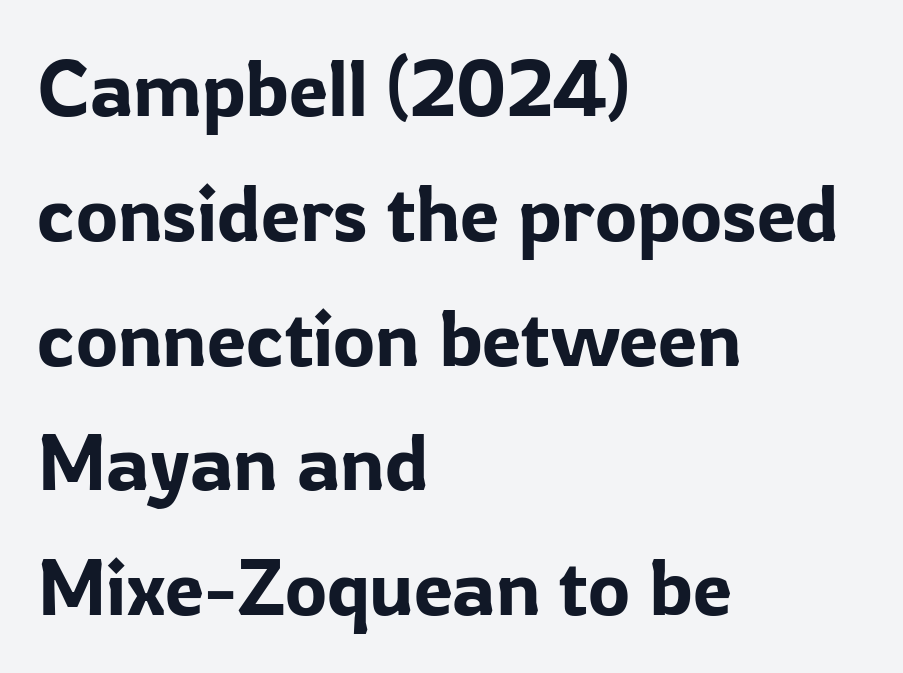
Ascenders rise straight up at ninety degrees. Horizontal alignment here is leftward, the default for most running prose. The rows are spaced the way most documents space them. Honestly, the letter spacing is just normal — you wouldn't notice it. The string is rendered with underlining switched off. The rendering uses natural spacing where letterforms have individual widths.
